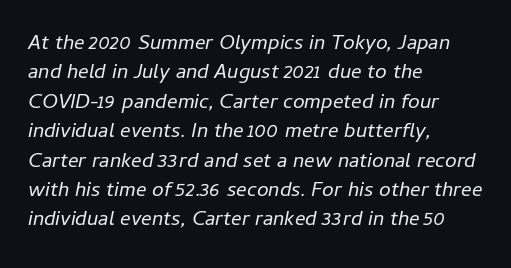
Q: Is the text bold? A: No.
Q: Is the text italic (slanted)? A: Yes, it leans right by about 11 degrees.
Q: Is the text underlined? A: No.
Q: How is the paragraph aligned? A: Left-aligned.
Q: Is the spacing between letters normal or unusually wide? A: Normal.
Q: Is the spacing between lines tight, normal or loose? A: Normal.
